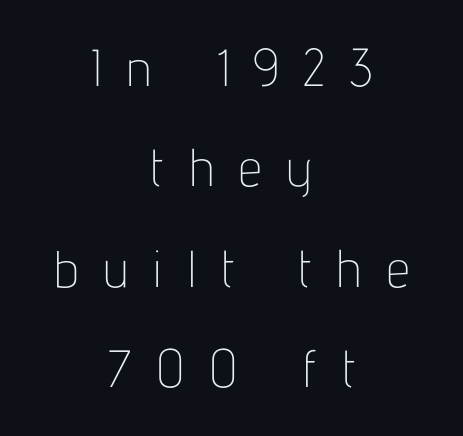
{"serif": "no", "italic": "no", "bold": "no", "weight": "thin", "width": "condensed", "stroke_contrast": "low", "x_height": "medium", "monospaced": "no", "underline": "no", "align": "center", "line_spacing": "loose", "line_spacing_ratio": 1.93, "letter_spacing": "wide", "letter_spacing_em": 0.48, "glyph_px": 52}
